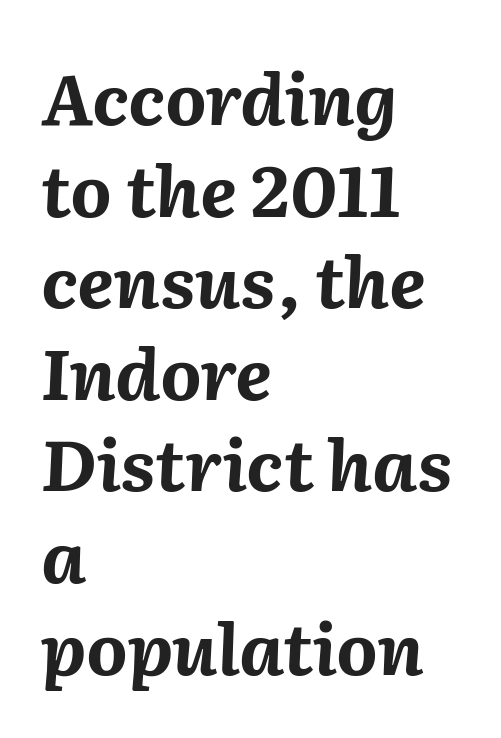
{"italic": "yes", "lean": "right", "slant_degrees": 2, "bold": "yes", "weight": "bold", "width": "normal", "stroke_contrast": "medium", "x_height": "medium", "monospaced": "no", "underline": "no", "align": "left", "line_spacing": "normal", "line_spacing_ratio": 1.29, "letter_spacing": "normal", "letter_spacing_em": 0.0, "glyph_px": 71}
